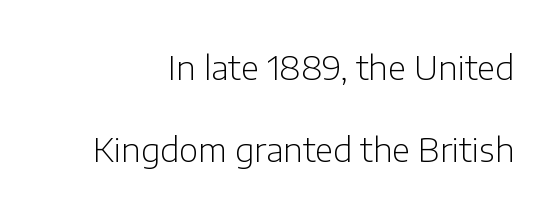
Each stroke keeps to a modest, everyday thickness or less. Loosely led — the rows are spread out. Proportional: the letters do not fall into vertical columns. The tracking reads as untouched default to a designer's eye.
